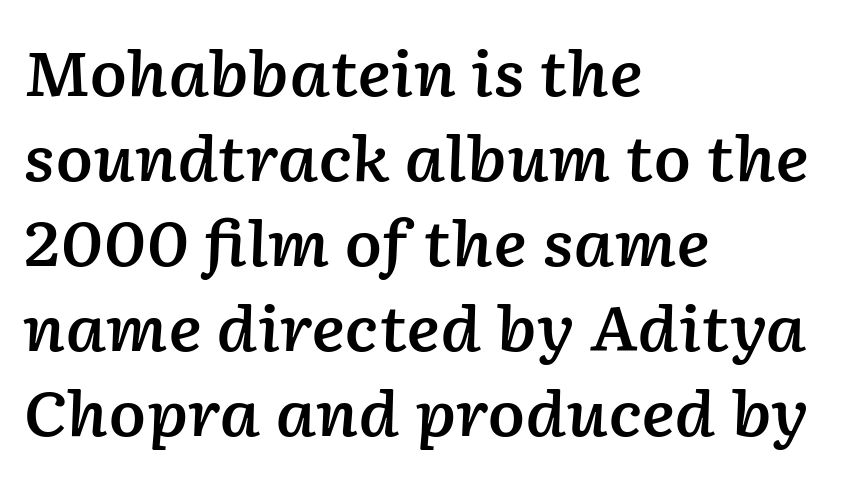
{"italic": "yes", "lean": "right", "slant_degrees": 2, "bold": "semi", "weight": "semibold", "width": "normal", "stroke_contrast": "low", "x_height": "medium", "monospaced": "no", "underline": "no", "align": "left", "line_spacing": "normal", "line_spacing_ratio": 1.37, "letter_spacing": "normal", "letter_spacing_em": 0.0, "glyph_px": 62}
